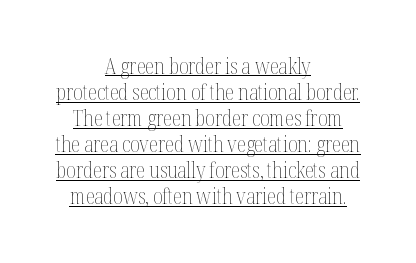
The image shows 21 px text type, upright; set centered, line spacing 1.24x, normal letter spacing, underlined.
